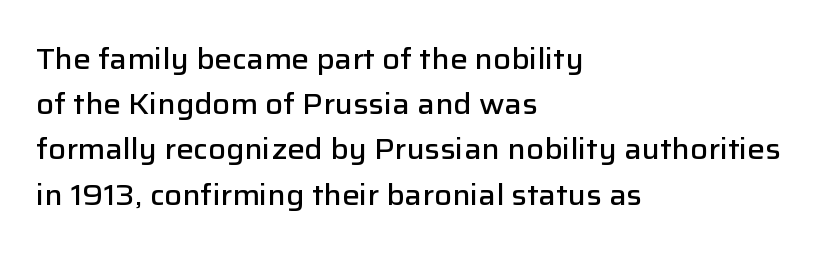
{"serif": "no", "italic": "no", "bold": "semi", "weight": "semibold", "width": "normal", "stroke_contrast": "low", "x_height": "medium", "monospaced": "no", "underline": "no", "align": "left", "line_spacing": "normal", "line_spacing_ratio": 1.56, "letter_spacing": "normal", "letter_spacing_em": 0.0, "glyph_px": 29}
